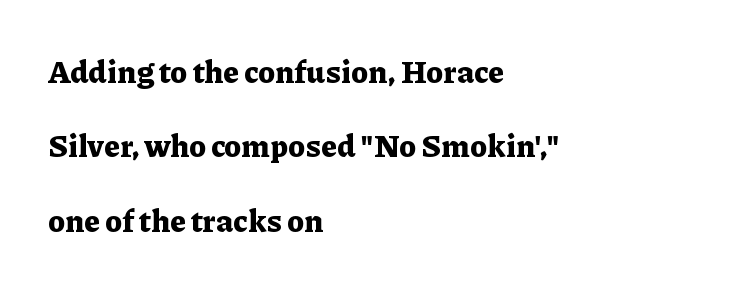
Q: Is the text bold? A: Yes.
Q: Is the text italic (slanted)? A: No, it is upright.
Q: Is the typeface a serif or a sans-serif typeface? A: Serif.
Q: Is the text underlined? A: No.
Q: How is the paragraph aligned? A: Left-aligned.
Q: Is the spacing between letters normal or unusually wide? A: Normal.
Q: Is the spacing between lines tight, normal or loose? A: Loose.
Q: Width (condensed, normal, or wide)? A: Normal.
Q: Stroke contrast? A: Low.
Q: x-height? A: Medium.
Q: Monospaced? A: No.
